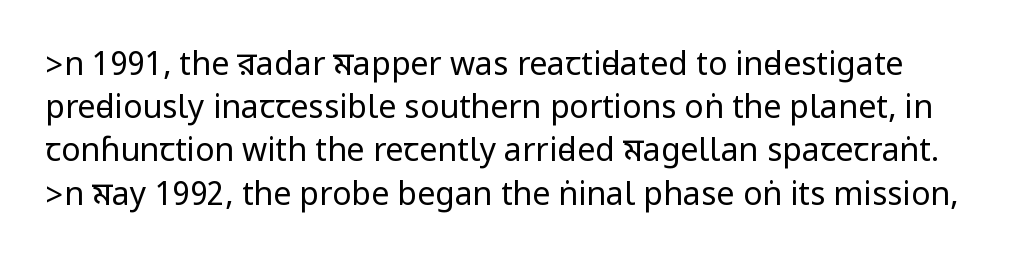
The baseline area is clear. The designer left line spacing at the default. The weight tops out at a normal text grade. These lines keep a tight, regular rhythm from letter to letter. Grotesque or geometric, the face here clearly has no serifs. Does the lettering tilt? It doesn't — this is upright.
